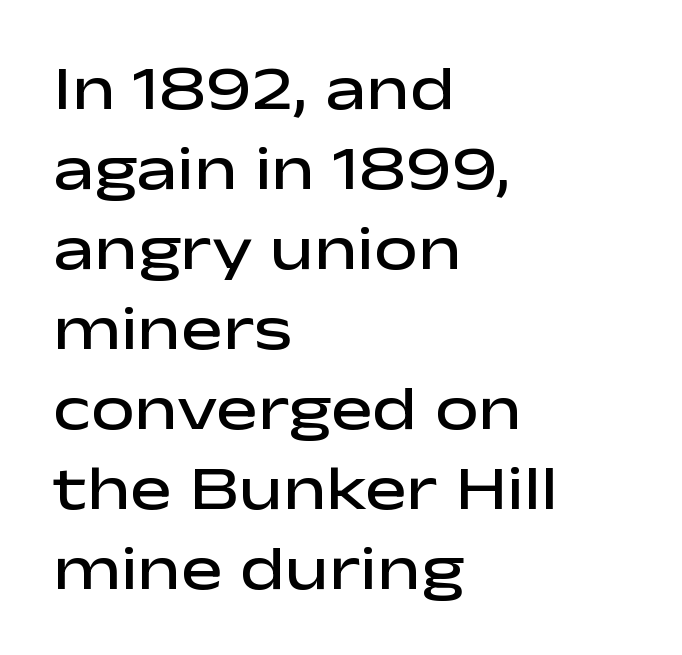
Check the space under the baseline: it is left empty. Words appear dense and cohesive because spacing is normal. What kind of face is this? One without serifs — a sans. Every stem runs plumb, perpendicular to the baseline. The face used here is proportionally spaced, like ordinary book or web type. Students, this is semibold: more ink than regular, less than bold.
